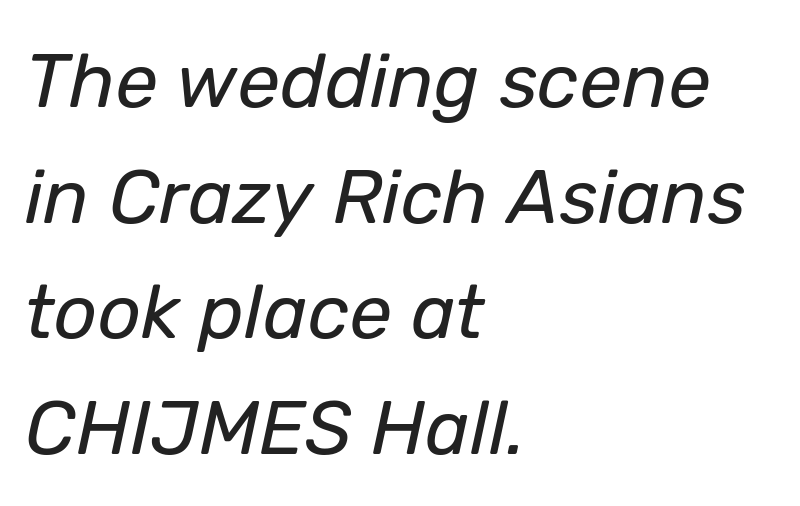
{"italic": "yes", "lean": "right", "slant_degrees": 12, "bold": "no", "weight": "regular", "width": "normal", "stroke_contrast": "low", "x_height": "medium", "monospaced": "no", "underline": "no", "align": "left", "line_spacing": "normal", "line_spacing_ratio": 1.52, "letter_spacing": "normal", "letter_spacing_em": 0.0, "glyph_px": 76}
